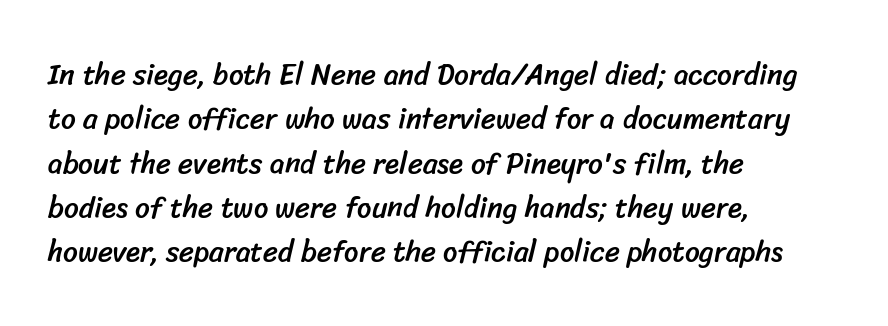
The image shows 29 px sans-serif type; set left-aligned, normal line spacing (1.53x), normal letter spacing, not underlined; low stroke contrast and a medium x-height.
